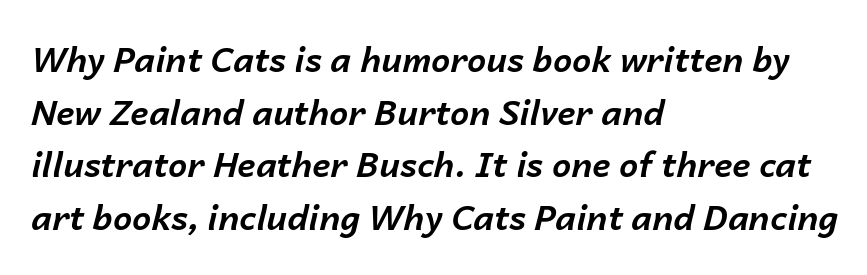
Q: Is the text bold? A: Yes.
Q: Is the text italic (slanted)? A: Yes, it leans right by about 14 degrees.
Q: Is the text underlined? A: No.
Q: How is the paragraph aligned? A: Left-aligned.
Q: Is the spacing between letters normal or unusually wide? A: Normal.
Q: Is the spacing between lines tight, normal or loose? A: Normal.
Q: Width (condensed, normal, or wide)? A: Normal.
Q: Stroke contrast? A: Low.
Q: x-height? A: Medium.
Q: Monospaced? A: No.
